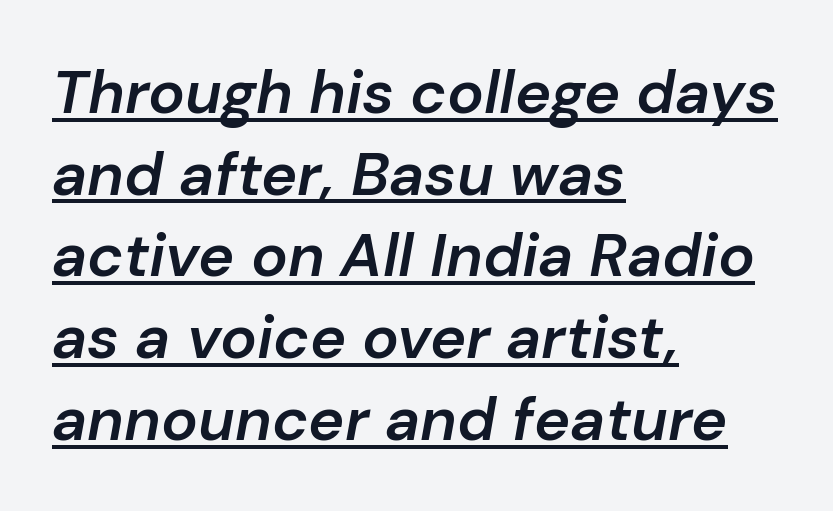
Character widths vary here, with narrow letters taking less room than wide ones. Descenders here cross a horizontal rule under the line. A normal amount of white space separates one row of letters from the next. Nothing unusual about the tracking: characters are spaced as the font intends. A fair bit of extra ink — the face is semibold, not bold. These lines were composed using italics.
